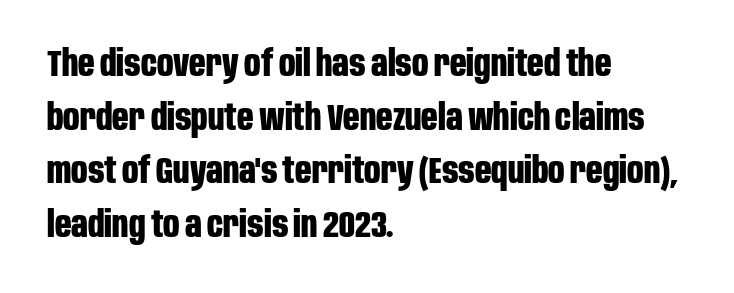
Is the block centered? No — it sits flush against the left margin. Line spacing here is normal. Anything drawn beneath the words? Only blank space. Tall strokes in this sample are plumb rather than angled. Note the varied advance widths — an 'i' is clearly narrower than an 'm'. Type style note: lacks serifs.
